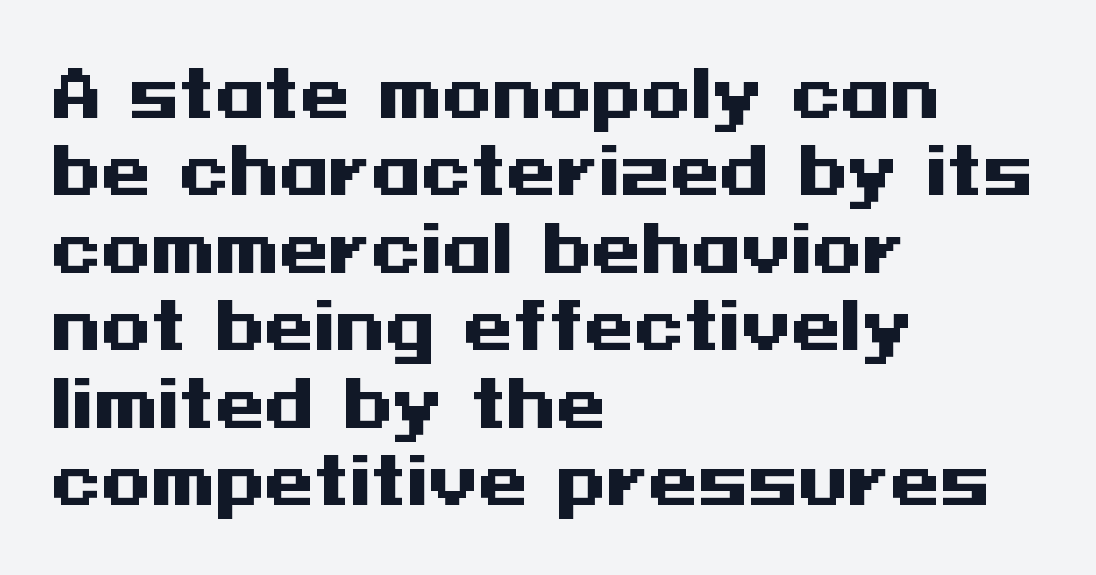
{"serif": "no", "italic": "no", "bold": "yes", "weight": "heavy", "width": "wide", "stroke_contrast": "medium", "x_height": "medium", "underline": "no", "align": "left", "line_spacing_ratio": 1.21, "letter_spacing": "normal", "letter_spacing_em": 0.0, "glyph_px": 64}
